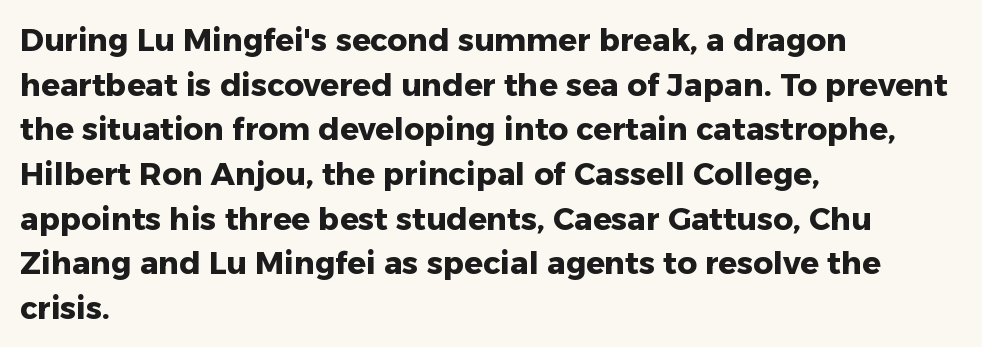
The image shows 31 px heavy sans-serif type, upright; set left-aligned, normal line spacing (1.44x), normal letter spacing, not underlined; low stroke contrast and a medium x-height.
